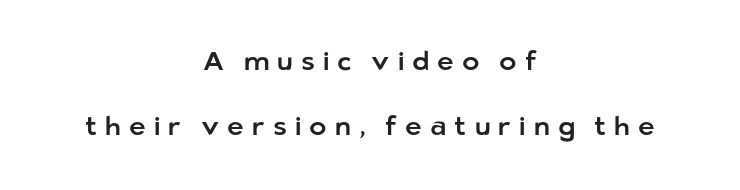
Someone cranked the tracking dial way up on this one. Glance below the letters and you will spot only blank space. Ordinary non-slanted type is in use. Neither beginnings nor endings align; midpoints do. What's the leading like? Stretched, with rows far apart.
